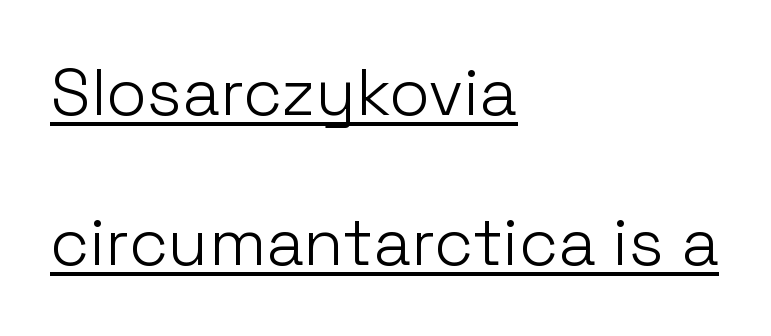
{"serif": "no", "italic": "no", "bold": "no", "weight": "light", "width": "normal", "stroke_contrast": "low", "x_height": "medium", "monospaced": "no", "underline": "yes", "align": "left", "line_spacing": "loose", "line_spacing_ratio": 2.28, "letter_spacing": "normal", "letter_spacing_em": 0.0, "glyph_px": 66}
